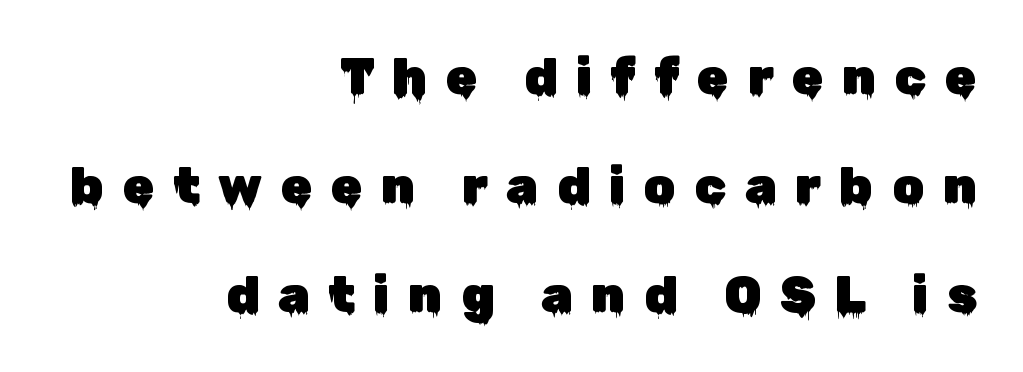
Q: Is the text italic (slanted)? A: No, it is upright.
Q: Is the typeface a serif or a sans-serif typeface? A: Sans-serif.
Q: Is the text underlined? A: No.
Q: How is the paragraph aligned? A: Right-aligned.
Q: Is the spacing between letters normal or unusually wide? A: Unusually wide.
Q: Is the spacing between lines tight, normal or loose? A: Loose.
Q: Width (condensed, normal, or wide)? A: Normal.
Q: Stroke contrast? A: Low.
Q: x-height? A: Medium.
Q: Monospaced? A: No.
